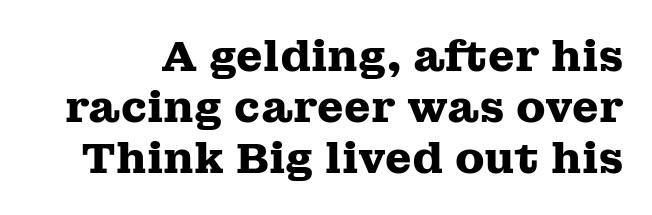
Observe the serifs anchoring each vertical stroke in this sample. Upright lettering throughout. No extra tracking has been applied to these lines. How heavy is the stroke? Heavy — this is a bold. The area under the type is left untouched.
